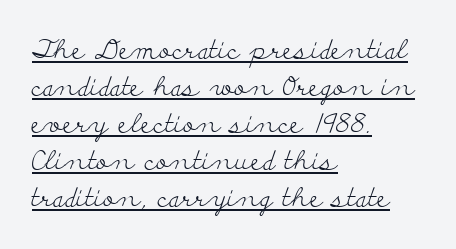
The image shows 26 px text type; set left-aligned, normal line spacing (1.42x), normal letter spacing, underlined.
